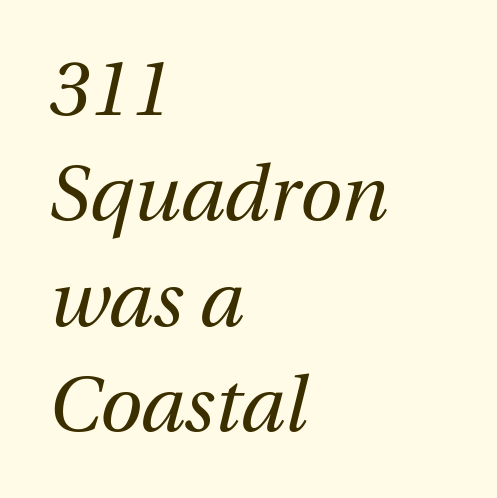
The line texture is even and compact thanks to regular tracking. Each letter keeps its own natural width here, so spacing adapts to shape. A light-to-regular cut is what we see here. Reading down the block, your eye returns to a fixed left position each line.
